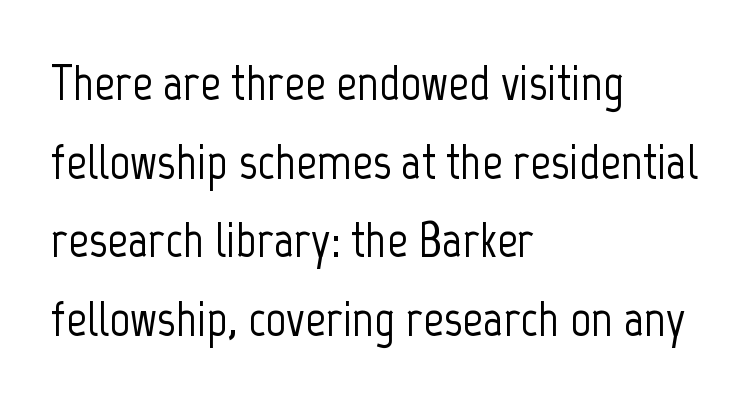
The image shows 51 px condensed sans-serif type, upright; set left-aligned, normal line spacing (1.54x), normal letter spacing, not underlined; low stroke contrast and a medium x-height.
